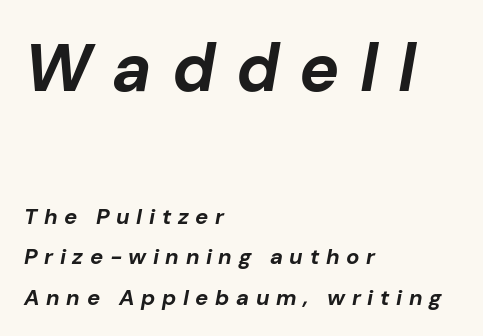
Q: Is the text bold? A: Yes.
Q: Is the text italic (slanted)? A: Yes, it leans right by about 10 degrees.
Q: Is the text underlined? A: No.
Q: How is the paragraph aligned? A: Left-aligned.
Q: Is the spacing between letters normal or unusually wide? A: Unusually wide.
Q: Which block of text is set in a larger size, the first (top) or the second (bottom)? A: The first (top) one.
Q: Width (condensed, normal, or wide)? A: Normal.
Q: Stroke contrast? A: Low.
Q: x-height? A: Medium.
Q: Monospaced? A: No.
